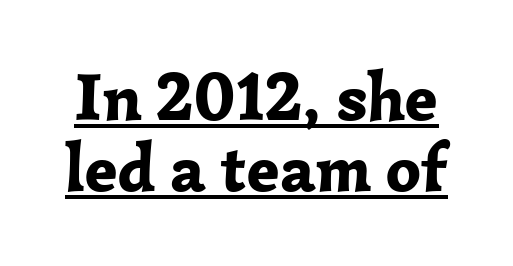
{"serif": "yes", "italic": "no", "bold": "yes", "weight": "bold", "width": "normal", "stroke_contrast": "low", "x_height": "medium", "monospaced": "no", "underline": "yes", "line_spacing": "tight", "line_spacing_ratio": 1.05, "letter_spacing": "normal", "letter_spacing_em": 0.0, "glyph_px": 68}
